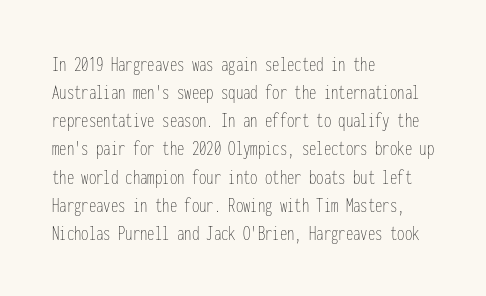
The image shows 21 px text type, upright; set left-aligned, normal line spacing (1.34x), normal letter spacing, not underlined.
